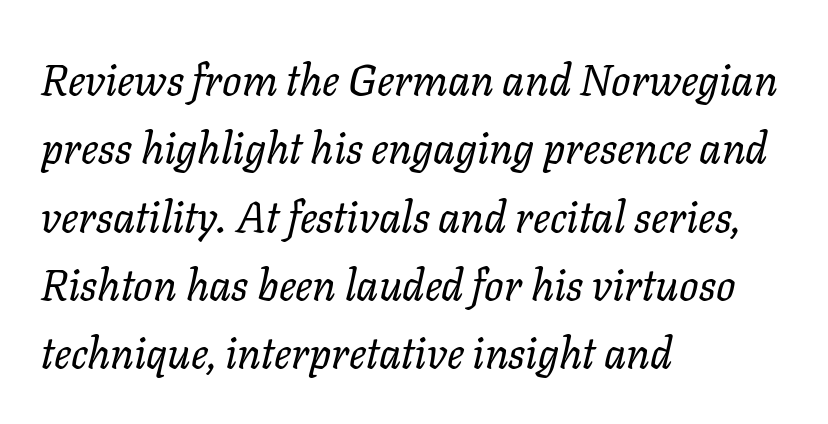
Q: Is the text bold? A: No.
Q: Is the text italic (slanted)? A: Yes, it leans right by about 11 degrees.
Q: Is the text underlined? A: No.
Q: How is the paragraph aligned? A: Left-aligned.
Q: Is the spacing between letters normal or unusually wide? A: Normal.
Q: Is the spacing between lines tight, normal or loose? A: Normal.
Q: Width (condensed, normal, or wide)? A: Normal.
Q: Stroke contrast? A: Low.
Q: x-height? A: Medium.
Q: Monospaced? A: No.
